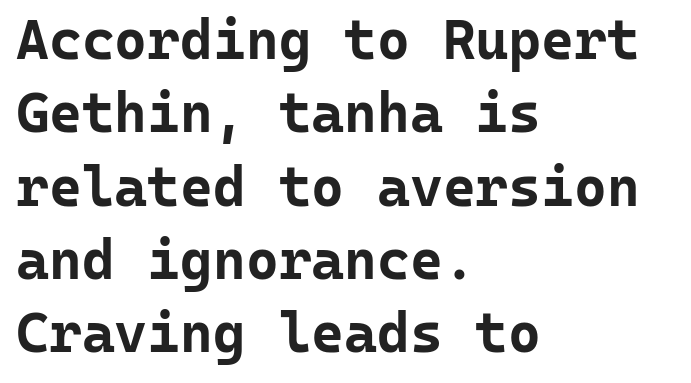
This sample keeps an unexceptional amount of space between lines. Words appear dense and cohesive because spacing is normal. Each letter's strokes conclude bluntly, with no projecting serifs. Spacing verdict: monospaced, one width for all characters. Leftover space on each line is placed entirely after the last word. Stroke thickness is high; the sample reads as a true bold.
